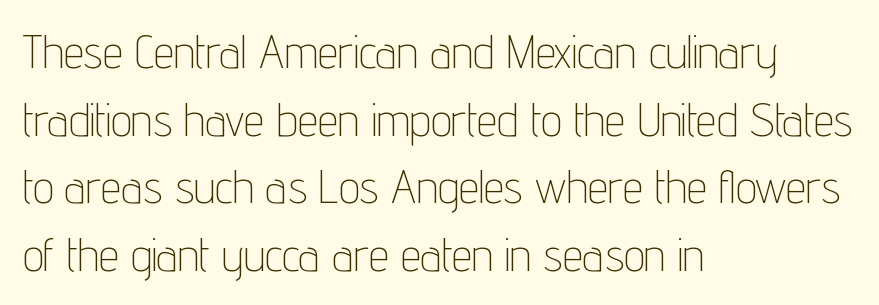
The image shows 46 px thin, condensed sans-serif type, upright; set left-aligned, normal line spacing (1.47x), normal letter spacing, not underlined; low stroke contrast and a medium x-height.
